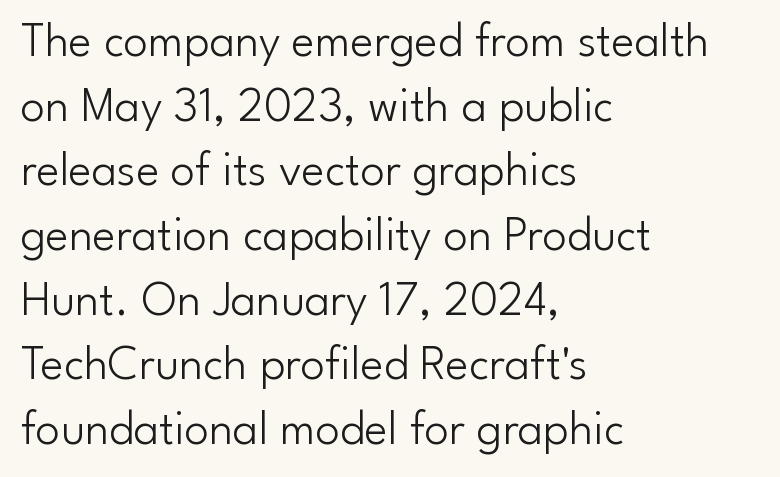
The image shows 49 px light sans-serif type, upright; set left-aligned, normal line spacing (1.32x), normal letter spacing, not underlined; low stroke contrast and a small x-height.
